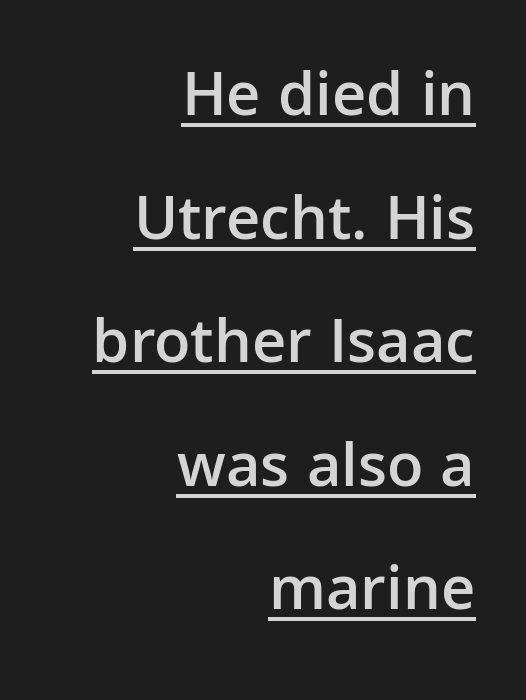
Q: Is the text bold? A: Semi-bold.
Q: Is the text italic (slanted)? A: No, it is upright.
Q: Is the typeface a serif or a sans-serif typeface? A: Sans-serif.
Q: Is the text underlined? A: Yes.
Q: How is the paragraph aligned? A: Right-aligned.
Q: Is the spacing between letters normal or unusually wide? A: Normal.
Q: Is the spacing between lines tight, normal or loose? A: Loose.
Q: Width (condensed, normal, or wide)? A: Normal.
Q: Stroke contrast? A: Low.
Q: x-height? A: Medium.
Q: Monospaced? A: No.
